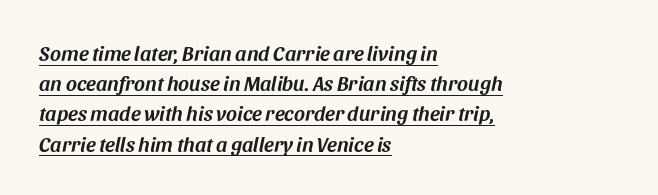
Horizontally, the lines are justified to the leading edge only. Look at the tracking — it's just the regular setting, nothing added. Reading down the column, the eye jumps a familiar distance to each next line. Notice how a bar underscores the lettering throughout. Compared with ordinary roman type, these characters are visibly tilted.
